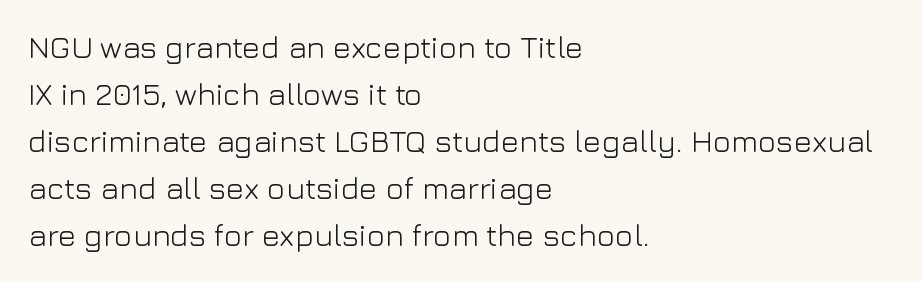
The image shows 31 px light sans-serif type, upright; set left-aligned, normal line spacing (1.52x), normal letter spacing, not underlined; low stroke contrast and a medium x-height.
